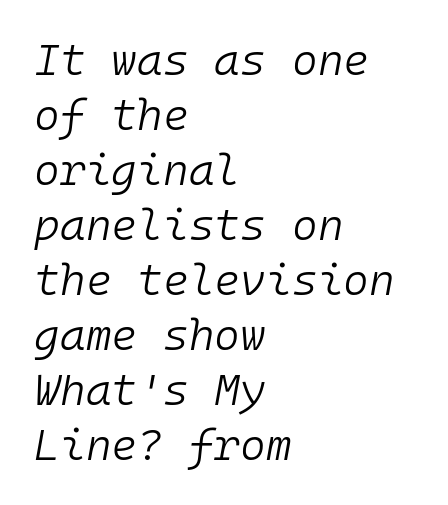
The image shows 44 px light type, italic (leaning right), monospaced; set left-aligned, normal line spacing (1.25x), normal letter spacing, not underlined; low stroke contrast and a medium x-height.
